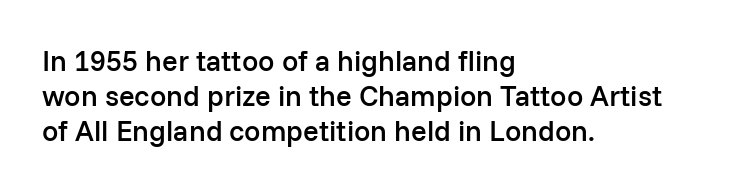
Q: Is the text bold? A: Semi-bold.
Q: Is the text italic (slanted)? A: No, it is upright.
Q: Is the typeface a serif or a sans-serif typeface? A: Sans-serif.
Q: Is the text underlined? A: No.
Q: How is the paragraph aligned? A: Left-aligned.
Q: Is the spacing between letters normal or unusually wide? A: Normal.
Q: Width (condensed, normal, or wide)? A: Normal.
Q: Stroke contrast? A: Low.
Q: x-height? A: Medium.
Q: Monospaced? A: No.
